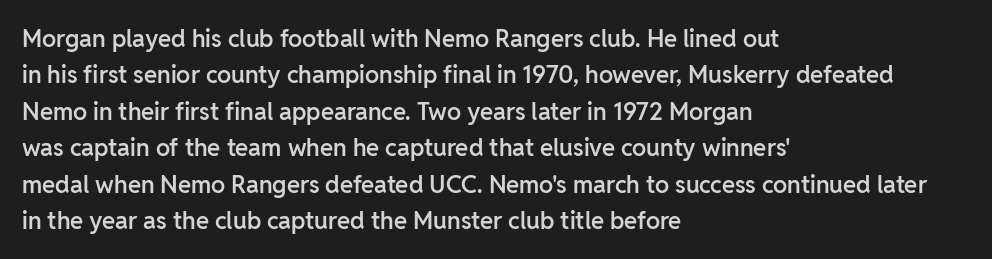
Q: Is the text bold? A: Semi-bold.
Q: Is the text italic (slanted)? A: No, it is upright.
Q: Is the text underlined? A: No.
Q: How is the paragraph aligned? A: Left-aligned.
Q: Is the spacing between letters normal or unusually wide? A: Normal.
Q: Is the spacing between lines tight, normal or loose? A: Normal.
